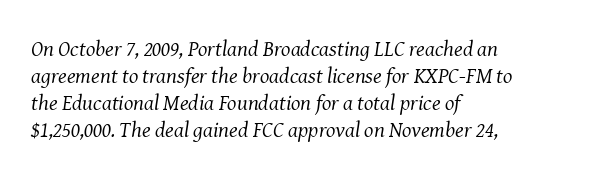
Q: Is the text bold? A: No.
Q: Is the text italic (slanted)? A: Yes, it leans right by about 8 degrees.
Q: Is the text underlined? A: No.
Q: How is the paragraph aligned? A: Left-aligned.
Q: Is the spacing between letters normal or unusually wide? A: Normal.
